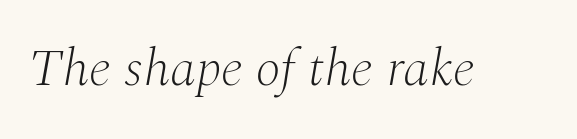
Q: Is the text bold? A: No.
Q: Is the text italic (slanted)? A: Yes, it leans right by about 10 degrees.
Q: Is the typeface a serif or a sans-serif typeface? A: Serif.
Q: Is the text underlined? A: No.
Q: Is the spacing between letters normal or unusually wide? A: Normal.
Q: Width (condensed, normal, or wide)? A: Normal.
Q: Stroke contrast? A: Medium.
Q: x-height? A: Medium.
Q: Monospaced? A: No.
